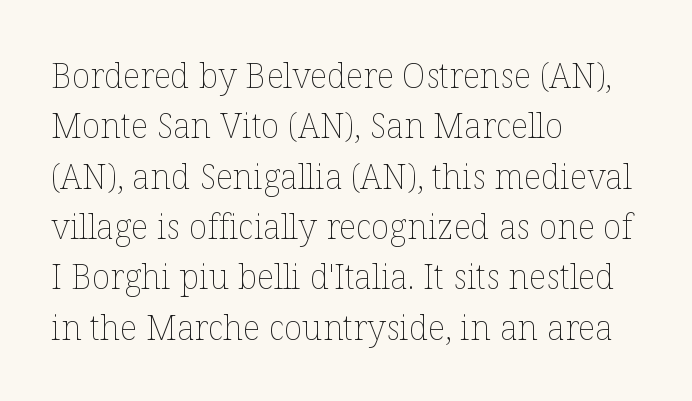
The image shows 34 px thin type, upright; set left-aligned, normal line spacing (1.48x), normal letter spacing, not underlined; low stroke contrast and a medium x-height.
